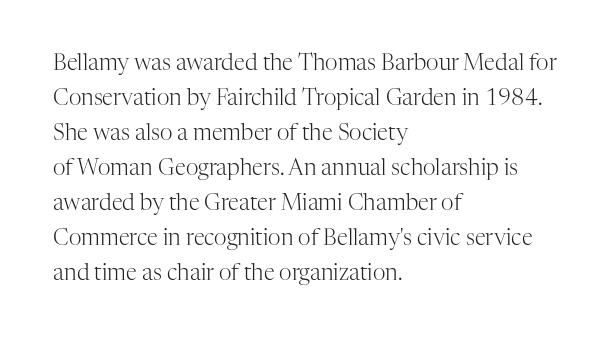
{"italic": "no", "bold": "no", "underline": "no", "align": "left", "line_spacing": "normal", "line_spacing_ratio": 1.59, "letter_spacing": "normal", "letter_spacing_em": 0.0, "glyph_px": 22}
